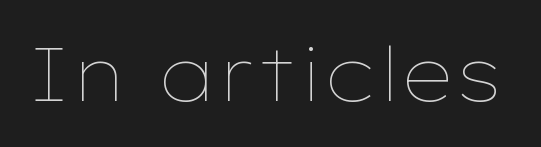
Q: Is the text bold? A: No.
Q: Is the text italic (slanted)? A: No, it is upright.
Q: Is the text underlined? A: No.
Q: Is the spacing between letters normal or unusually wide? A: Normal.
Q: Width (condensed, normal, or wide)? A: Wide.
Q: Stroke contrast? A: Low.
Q: x-height? A: Medium.
Q: Monospaced? A: No.
